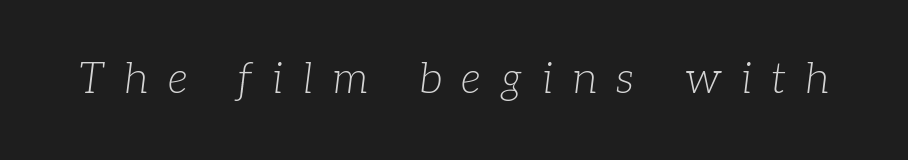
{"serif": "yes", "italic": "yes", "lean": "right", "slant_degrees": 7, "bold": "no", "weight": "light", "width": "normal", "stroke_contrast": "low", "x_height": "medium", "monospaced": "no", "underline": "no", "letter_spacing": "wide", "letter_spacing_em": 0.45, "glyph_px": 43}
